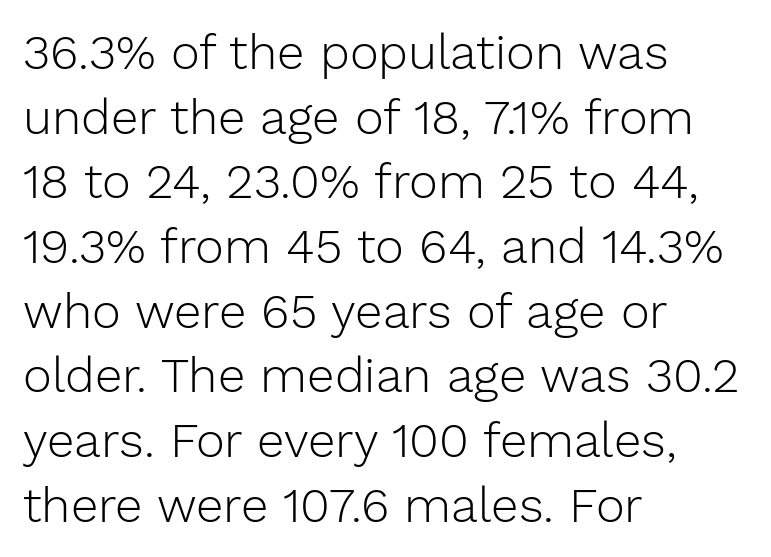
The image shows 49 px light sans-serif type, upright; set left-aligned, normal line spacing (1.32x), normal letter spacing, not underlined; low stroke contrast and a medium x-height.
